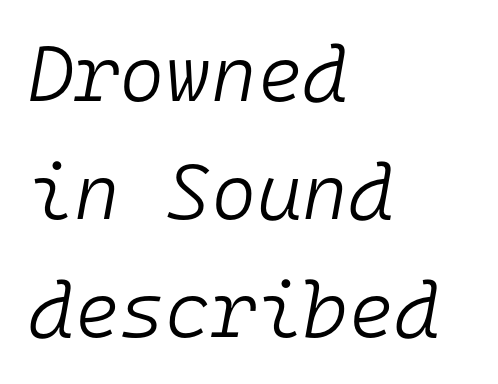
{"italic": "yes", "lean": "right", "slant_degrees": 10, "bold": "no", "weight": "light", "width": "normal", "stroke_contrast": "low", "x_height": "medium", "monospaced": "yes", "underline": "no", "align": "left", "line_spacing": "normal", "line_spacing_ratio": 1.51, "letter_spacing": "normal", "letter_spacing_em": 0.0, "glyph_px": 78}
